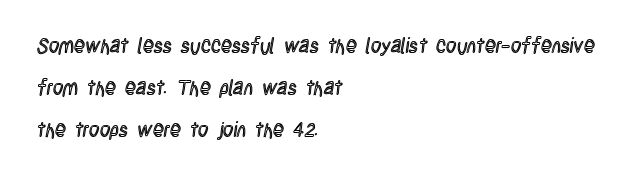
{"underline": "no", "align": "left", "line_spacing": "loose", "line_spacing_ratio": 2.11, "letter_spacing": "normal", "letter_spacing_em": 0.0, "glyph_px": 20}
